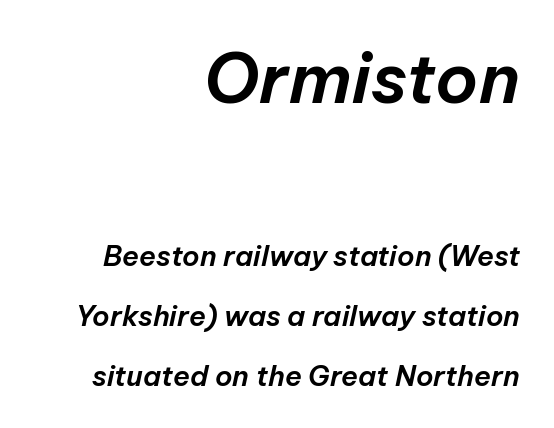
{"italic": "yes", "lean": "right", "slant_degrees": 12, "width": "normal", "stroke_contrast": "low", "x_height": "medium", "monospaced": "no", "underline": "no", "align": "right", "line_spacing": "loose", "line_spacing_ratio": 2.15, "letter_spacing": "normal", "letter_spacing_em": 0.0, "larger_block": "first", "size_ratio": 2.46, "glyph_px": 69}
